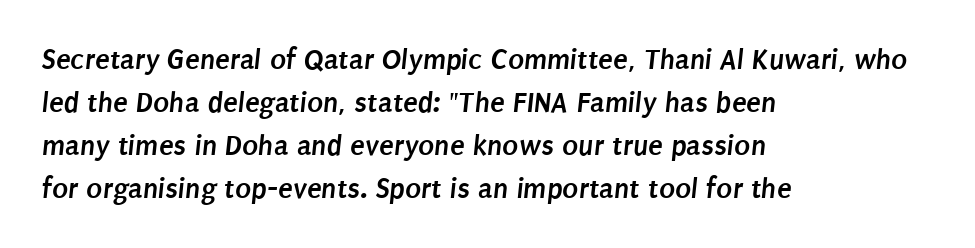
{"serif": "no", "bold": "yes", "weight": "semibold", "width": "condensed", "stroke_contrast": "low", "x_height": "large", "monospaced": "no", "underline": "no", "align": "left", "line_spacing": "normal", "line_spacing_ratio": 1.43, "letter_spacing": "normal", "letter_spacing_em": 0.0, "glyph_px": 30}
